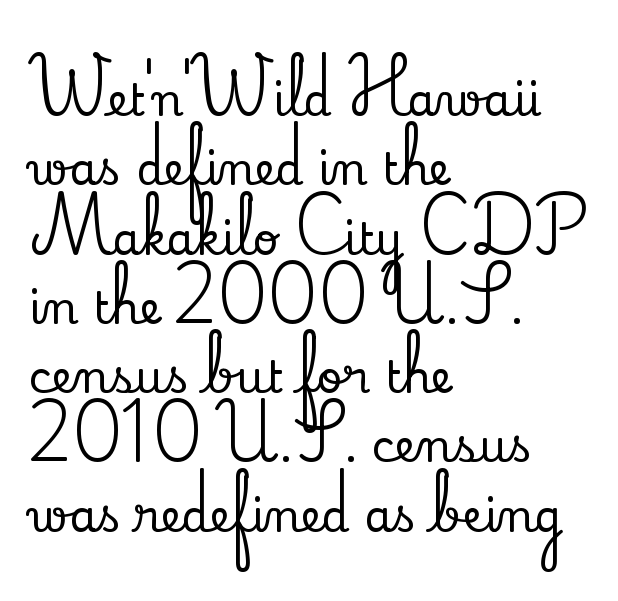
Words appear dense and cohesive because spacing is normal. The gap between lines stays unmarked. Old-style or modern, the face here clearly has serifs. The typography opts for an upright posture over an oblique one. Regular leading. This sample has the flowing, uneven cadence of proportional lettering.
